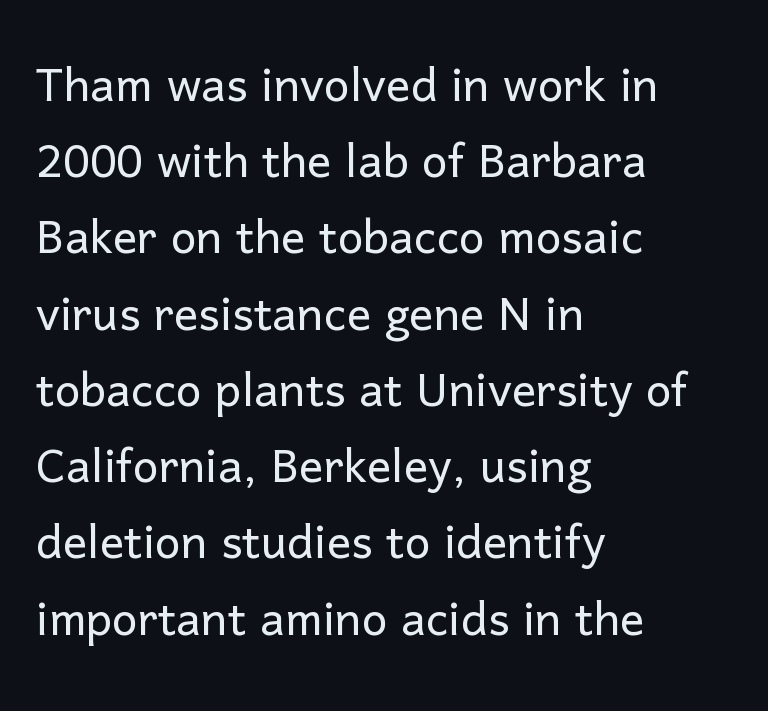
Line beginnings align vertically; line endings do not. Check the space under the baseline: it is left empty. These lines keep a tight, regular rhythm from letter to letter. Classification — sans serif. Regarding leading, the lines here are spaced in the standard way. Note the varied advance widths — an 'i' is clearly narrower than an 'm'.
